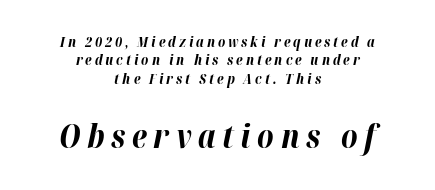
The rendering uses a bold face; every stroke is thick and dark. A centered setting, common on invitations and titles, is used for this passage. Rendered with sloped, italic letterforms. The vertical gap from one line to the next is medium.
